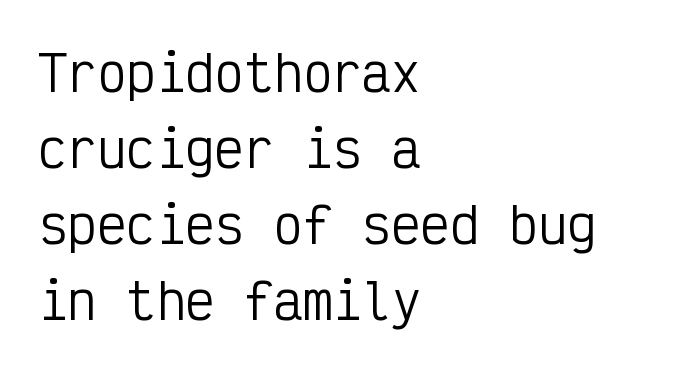
{"serif": "no", "italic": "no", "bold": "no", "weight": "regular", "width": "condensed", "stroke_contrast": "low", "x_height": "medium", "monospaced": "yes", "underline": "no", "align": "left", "line_spacing": "normal", "line_spacing_ratio": 1.55, "letter_spacing": "normal", "letter_spacing_em": 0.0, "glyph_px": 49}
